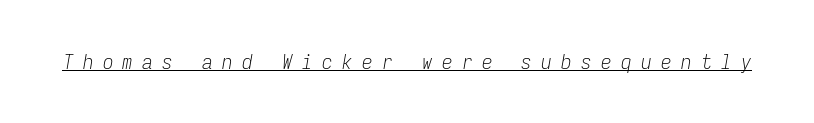
{"italic": "yes", "lean": "right", "slant_degrees": 9, "bold": "no", "underline": "yes", "letter_spacing": "wide", "letter_spacing_em": 0.45, "glyph_px": 21}
